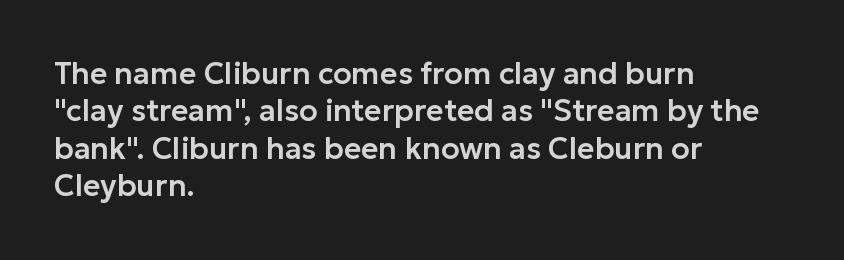
Q: Is the text italic (slanted)? A: No, it is upright.
Q: Is the typeface a serif or a sans-serif typeface? A: Sans-serif.
Q: Is the text underlined? A: No.
Q: How is the paragraph aligned? A: Left-aligned.
Q: Is the spacing between letters normal or unusually wide? A: Normal.
Q: Is the spacing between lines tight, normal or loose? A: Normal.
Q: Width (condensed, normal, or wide)? A: Normal.
Q: Stroke contrast? A: Low.
Q: x-height? A: Medium.
Q: Monospaced? A: No.
